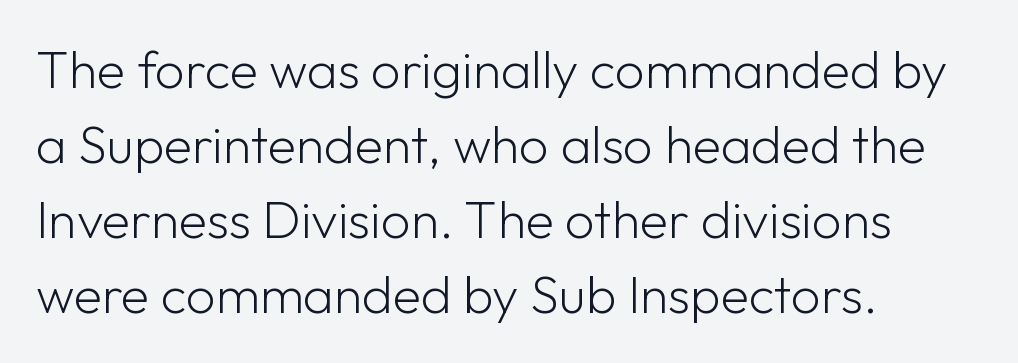
The image shows 52 px light sans-serif type, upright; set left-aligned, normal line spacing (1.44x), normal letter spacing, not underlined; low stroke contrast and a medium x-height.
